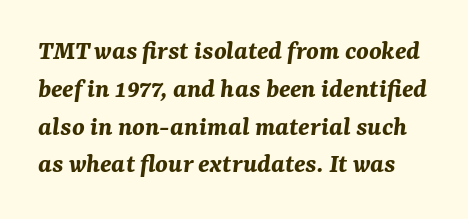
The image shows 28 px bold type, italic (leaning right); set normal line spacing (1.35x), normal letter spacing, not underlined; medium stroke contrast and a medium x-height.
